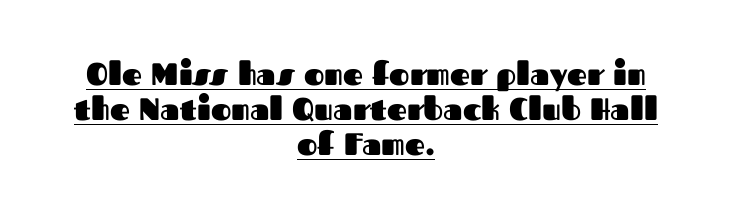
{"serif": "no", "italic": "no", "bold": "yes", "weight": "heavy", "width": "normal", "stroke_contrast": "medium", "x_height": "medium", "monospaced": "no", "underline": "yes", "align": "center", "line_spacing": "tight", "line_spacing_ratio": 1.13, "letter_spacing": "normal", "letter_spacing_em": 0.0, "glyph_px": 31}
